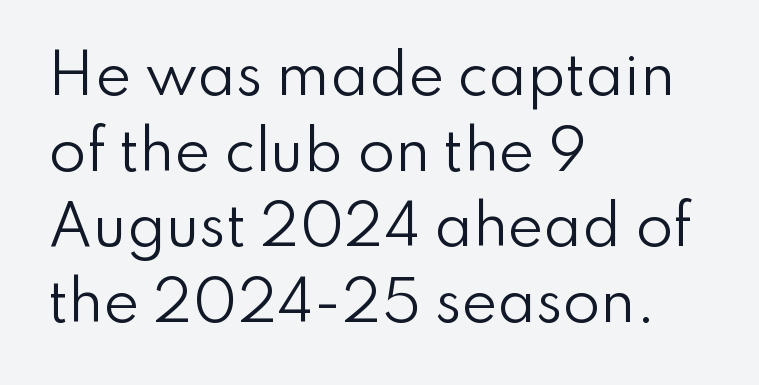
Nope, not italic — everything's standing straight. Check the space under the baseline: it is left empty. This sample has the flowing, uneven cadence of proportional lettering. What's the leading like? Ordinary, nothing unusual. Teacher's note: observe the even left margin — that is flush-left alignment. Note: no serifs on the glyphs.
